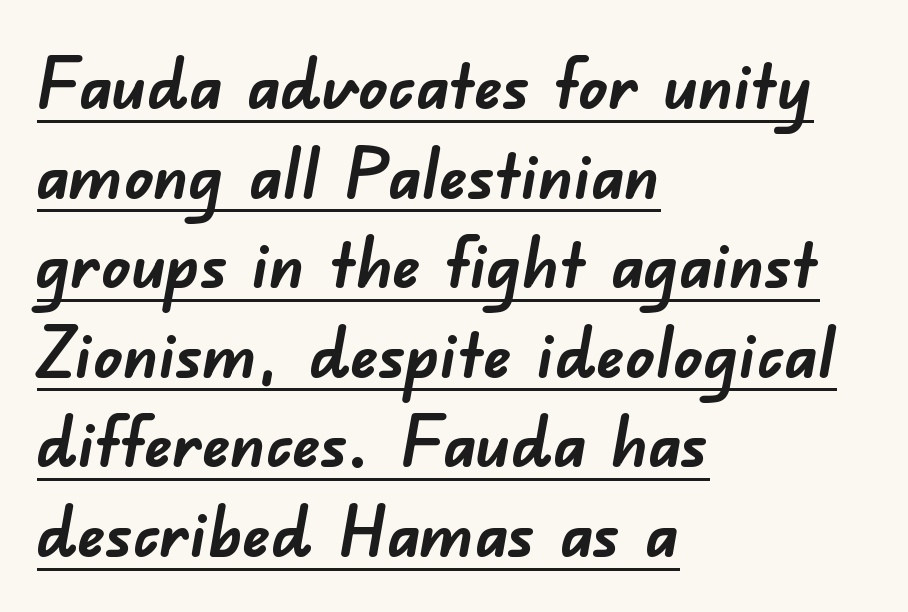
{"serif": "no", "bold": "yes", "weight": "semibold", "width": "normal", "stroke_contrast": "low", "x_height": "small", "monospaced": "no", "underline": "yes", "align": "left", "line_spacing": "normal", "line_spacing_ratio": 1.28, "letter_spacing": "normal", "letter_spacing_em": 0.0, "glyph_px": 70}
